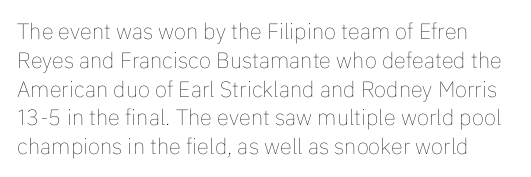
Q: Is the text bold? A: No.
Q: Is the text italic (slanted)? A: No, it is upright.
Q: Is the text underlined? A: No.
Q: Is the spacing between letters normal or unusually wide? A: Normal.
Q: Is the spacing between lines tight, normal or loose? A: Normal.
